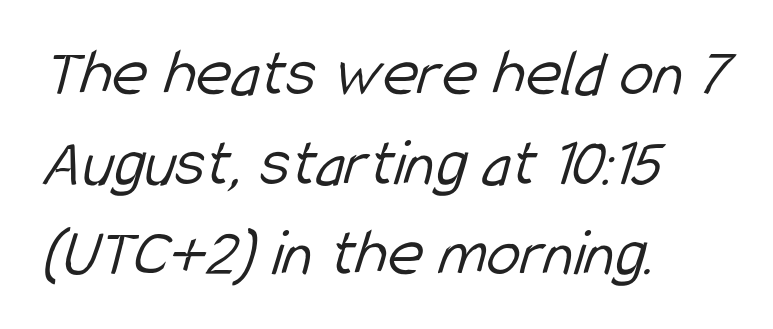
Baseline-to-baseline distance is the conventional proportion of letter height. Here the designer chose a conventional face with non-uniform glyph widths. Type without underlining. Weight: regular or lighter. Caption: standard tracking, unaltered.
